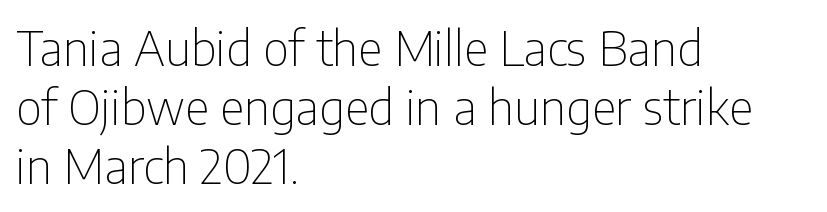
The image shows 48 px thin, condensed sans-serif type, upright; set left-aligned, line spacing 1.23x, normal letter spacing, not underlined; low stroke contrast and a medium x-height.
